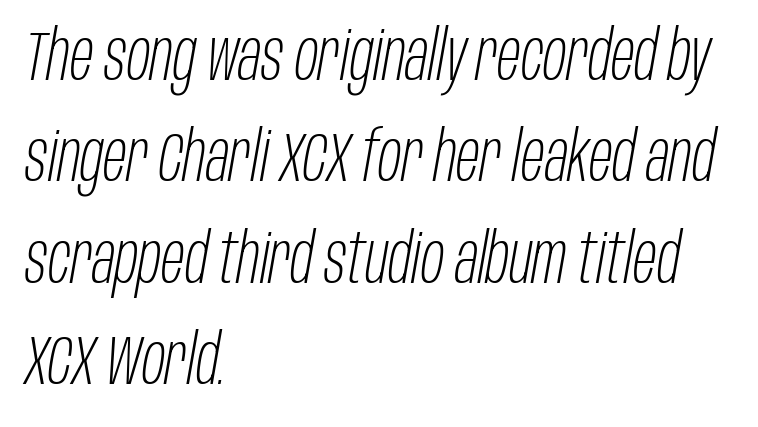
Characters are canted at an angle relative to the baseline's perpendicular. Weight: not bold — regular or lighter. Vertically, the passage feels balanced, rows spaced as you'd expect. Honestly, there is no underline to notice here at all. Each letter keeps its own natural width here, so spacing adapts to shape. Visually the block forms a straight wall on the left and a jagged coastline on the right.
